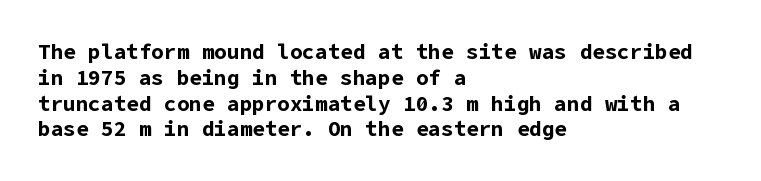
{"italic": "no", "bold": "yes", "underline": "no", "align": "left", "line_spacing_ratio": 1.23, "letter_spacing": "normal", "letter_spacing_em": 0.0, "glyph_px": 21}
